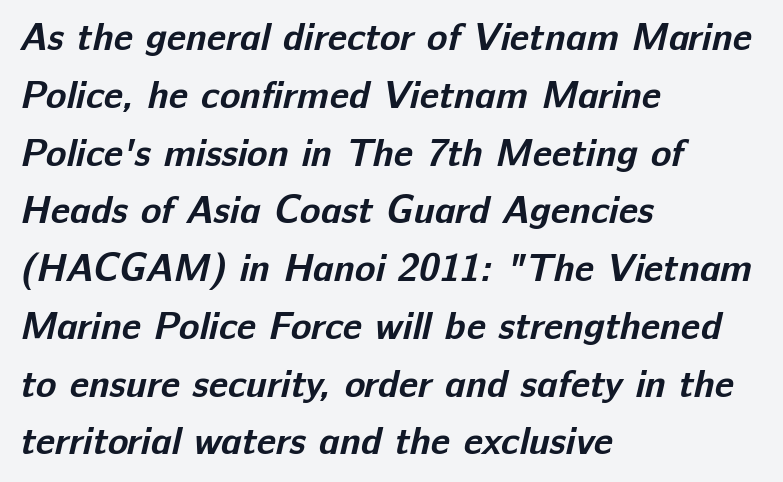
The image shows 38 px bold sans-serif type; set left-aligned, normal line spacing (1.52x), normal letter spacing, not underlined; low stroke contrast and a medium x-height.
